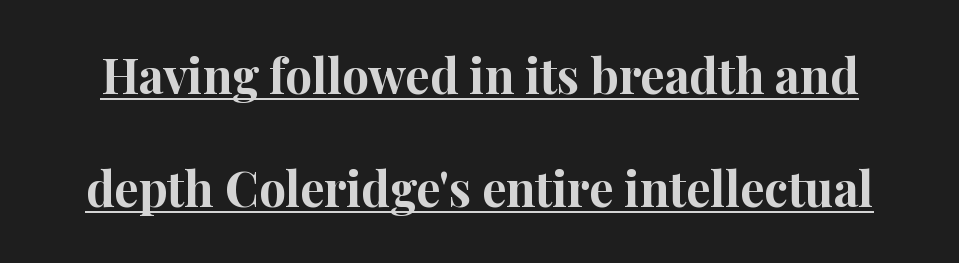
A typesetter would mark this as roman, not italic. The passage shown is emphatically bold. The passage shown is typed in a proportional face where columns would drift. Observe the serifs anchoring each vertical stroke in this sample. A typesetter would call this leading open, well beyond the default.
